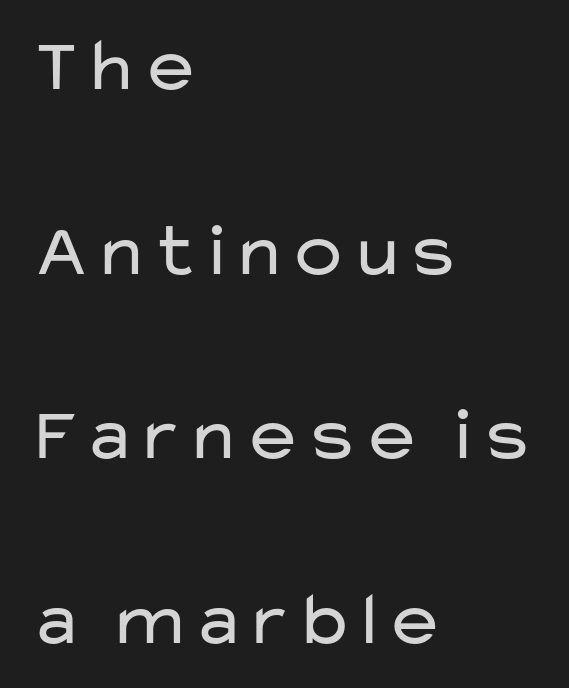
Q: Is the text bold? A: No.
Q: Is the text italic (slanted)? A: No, it is upright.
Q: Is the typeface a serif or a sans-serif typeface? A: Sans-serif.
Q: Is the text underlined? A: No.
Q: How is the paragraph aligned? A: Left-aligned.
Q: Is the spacing between letters normal or unusually wide? A: Normal.
Q: Is the spacing between lines tight, normal or loose? A: Loose.
Q: Width (condensed, normal, or wide)? A: Wide.
Q: Stroke contrast? A: Low.
Q: x-height? A: Medium.
Q: Monospaced? A: No.
